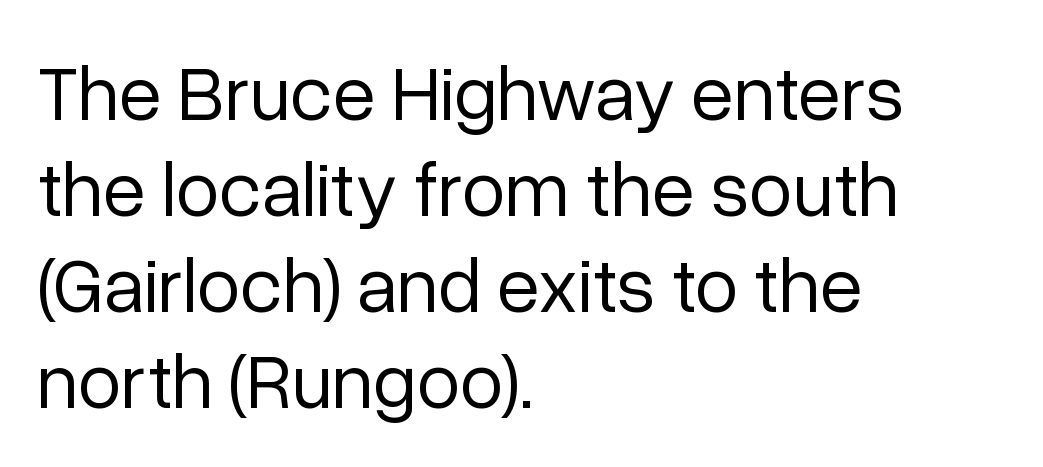
{"serif": "no", "italic": "no", "bold": "no", "weight": "regular", "width": "normal", "stroke_contrast": "low", "x_height": "medium", "monospaced": "no", "underline": "no", "align": "left", "line_spacing_ratio": 1.23, "letter_spacing": "normal", "letter_spacing_em": 0.0, "glyph_px": 78}
